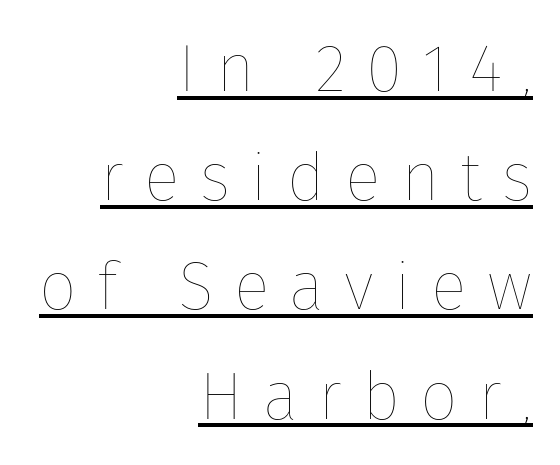
{"italic": "no", "bold": "no", "weight": "thin", "width": "normal", "stroke_contrast": "low", "x_height": "medium", "monospaced": "no", "underline": "yes", "align": "right", "line_spacing": "normal", "line_spacing_ratio": 1.63, "letter_spacing": "wide", "letter_spacing_em": 0.3, "glyph_px": 67}
